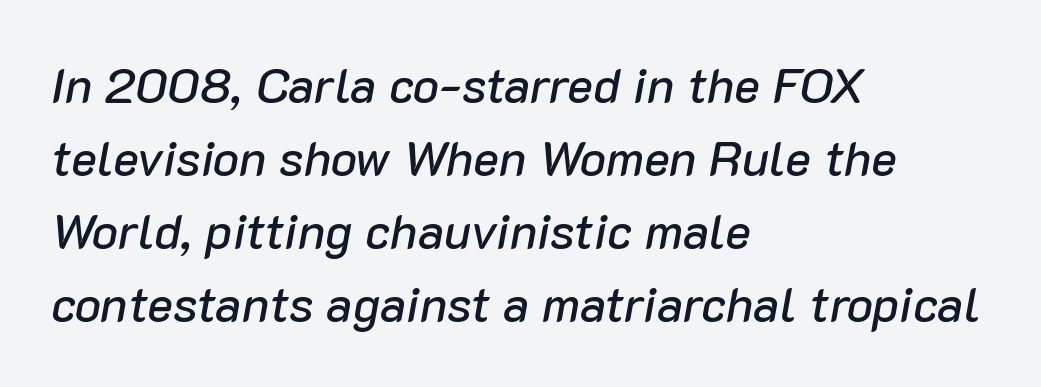
The image shows 49 px text type, italic (leaning right); set left-aligned, normal line spacing (1.49x), normal letter spacing, not underlined; low stroke contrast and a medium x-height.
